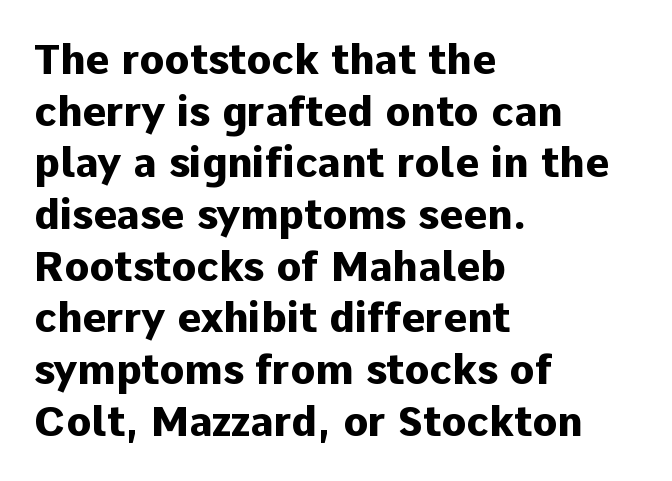
Q: Is the text bold? A: Yes.
Q: Is the text italic (slanted)? A: No, it is upright.
Q: Is the typeface a serif or a sans-serif typeface? A: Sans-serif.
Q: Is the text underlined? A: No.
Q: How is the paragraph aligned? A: Left-aligned.
Q: Is the spacing between letters normal or unusually wide? A: Normal.
Q: Is the spacing between lines tight, normal or loose? A: Normal.
Q: Width (condensed, normal, or wide)? A: Normal.
Q: Stroke contrast? A: Low.
Q: x-height? A: Medium.
Q: Monospaced? A: No.
